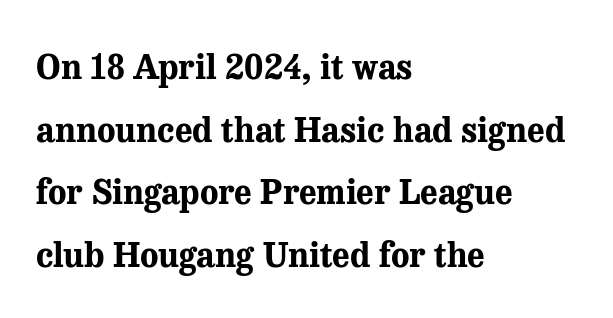
Q: Is the text bold? A: Yes.
Q: Is the text italic (slanted)? A: No, it is upright.
Q: Is the typeface a serif or a sans-serif typeface? A: Serif.
Q: Is the text underlined? A: No.
Q: How is the paragraph aligned? A: Left-aligned.
Q: Is the spacing between letters normal or unusually wide? A: Normal.
Q: Width (condensed, normal, or wide)? A: Normal.
Q: Stroke contrast? A: Medium.
Q: x-height? A: Medium.
Q: Monospaced? A: No.
